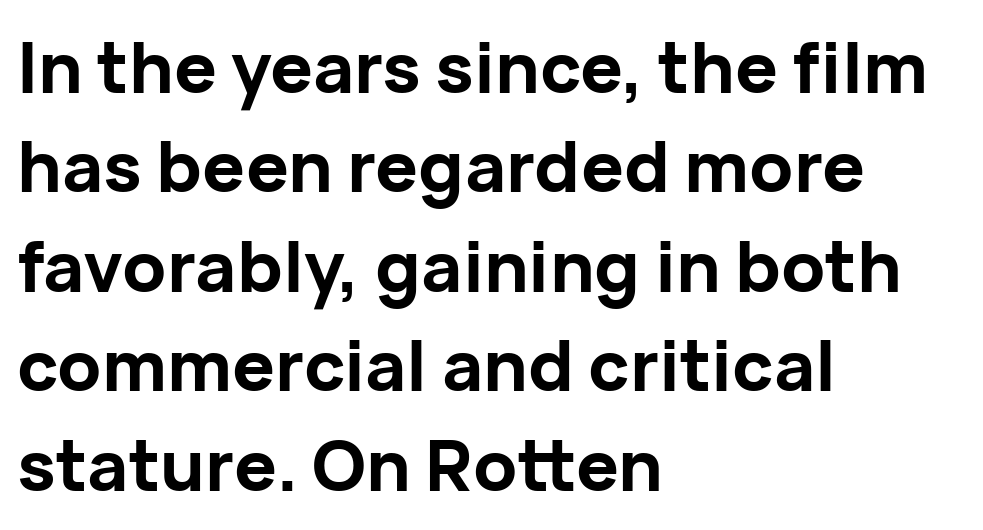
Q: Is the text bold? A: Yes.
Q: Is the text italic (slanted)? A: No, it is upright.
Q: Is the typeface a serif or a sans-serif typeface? A: Sans-serif.
Q: Is the text underlined? A: No.
Q: How is the paragraph aligned? A: Left-aligned.
Q: Is the spacing between letters normal or unusually wide? A: Normal.
Q: Is the spacing between lines tight, normal or loose? A: Normal.
Q: Width (condensed, normal, or wide)? A: Normal.
Q: Stroke contrast? A: Low.
Q: x-height? A: Medium.
Q: Monospaced? A: No.
